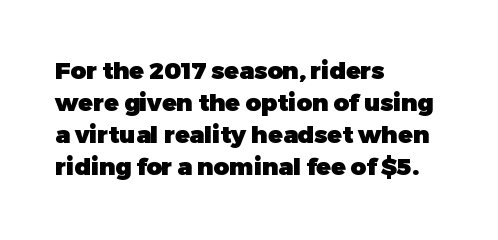
The image shows 24 px bold type, upright; set left-aligned, normal line spacing (1.34x), normal letter spacing, not underlined.
